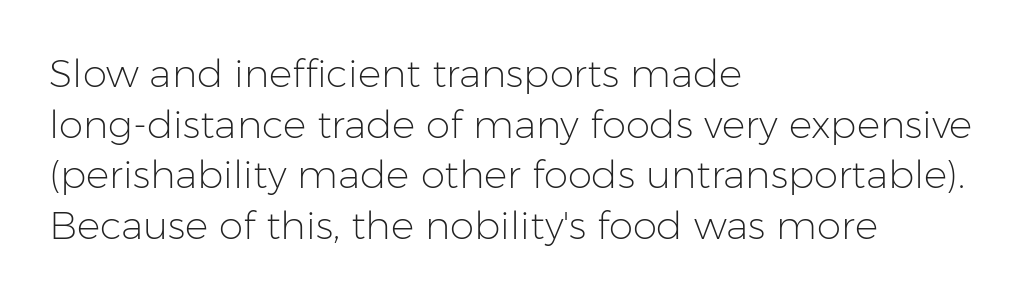
The image shows 39 px light sans-serif type, upright; set left-aligned, normal line spacing (1.3x), normal letter spacing, not underlined; low stroke contrast and a medium x-height.
